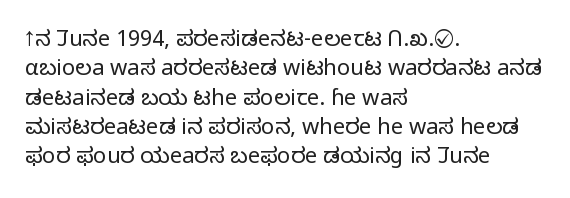
{"italic": "no", "bold": "no", "underline": "no", "align": "left", "line_spacing": "normal", "line_spacing_ratio": 1.33, "letter_spacing": "normal", "letter_spacing_em": 0.0, "glyph_px": 22}
